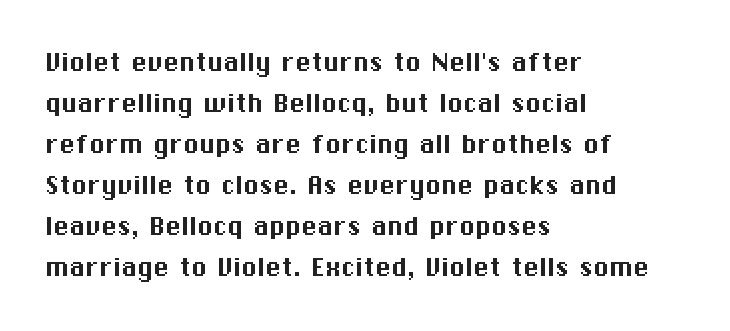
{"serif": "no", "italic": "no", "width": "normal", "stroke_contrast": "medium", "x_height": "medium", "monospaced": "no", "underline": "no", "align": "left", "line_spacing": "normal", "line_spacing_ratio": 1.28, "letter_spacing": "normal", "letter_spacing_em": 0.0, "glyph_px": 32}
